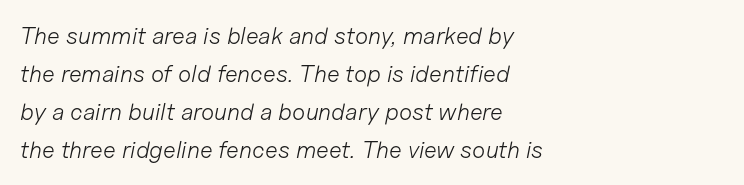
Letter spacing: default. Quick note: interline space is typical. The glyphs look as if they've been sheared to an angle. Underlining? Definitely not there. Compared with a typical body face, this is equally light or lighter still.
